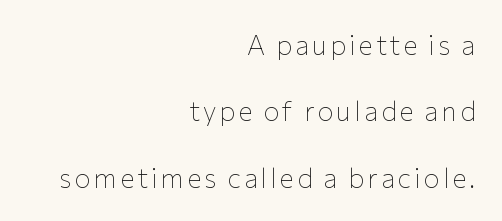
The image shows 27 px text type, upright; set right-aligned, loose line spacing (2.46x), not underlined.
